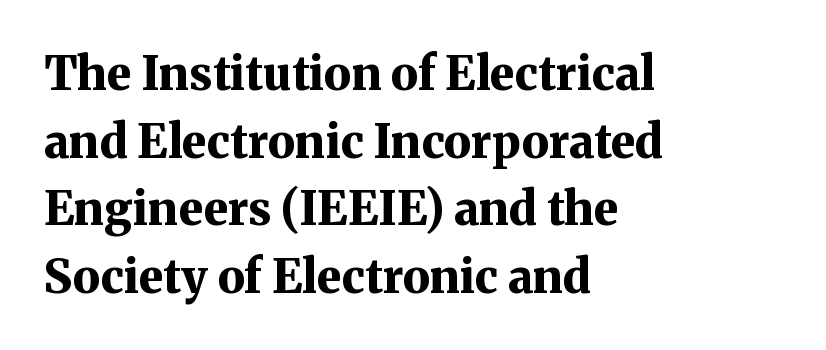
{"serif": "yes", "italic": "no", "bold": "yes", "weight": "bold", "width": "normal", "stroke_contrast": "medium", "x_height": "medium", "monospaced": "no", "underline": "no", "align": "left", "line_spacing": "normal", "line_spacing_ratio": 1.47, "letter_spacing": "normal", "letter_spacing_em": 0.0, "glyph_px": 46}
